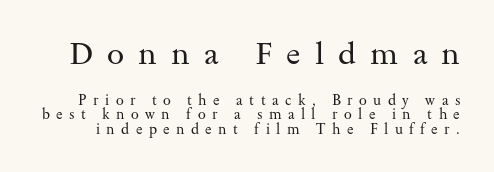
Q: Is the text bold? A: No.
Q: Is the text italic (slanted)? A: No, it is upright.
Q: Is the typeface a serif or a sans-serif typeface? A: Serif.
Q: Is the text underlined? A: No.
Q: Is the spacing between letters normal or unusually wide? A: Unusually wide.
Q: Is the spacing between lines tight, normal or loose? A: Tight.
Q: Which block of text is set in a larger size, the first (top) or the second (bottom)? A: The first (top) one.
Q: Width (condensed, normal, or wide)? A: Wide.
Q: Stroke contrast? A: Medium.
Q: x-height? A: Small.
Q: Monospaced? A: No.
